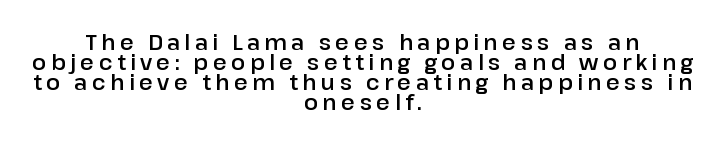
{"italic": "no", "underline": "no", "align": "center", "line_spacing": "tight", "line_spacing_ratio": 0.95, "letter_spacing": "wide", "letter_spacing_em": 0.21, "glyph_px": 21}
